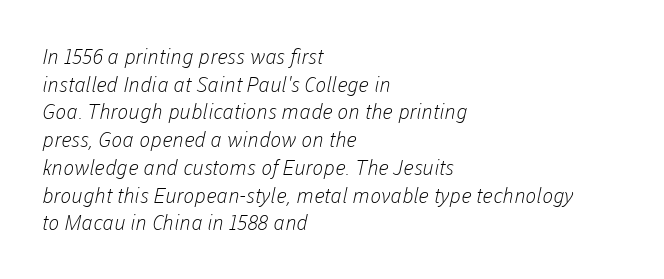
{"bold": "no", "underline": "no", "align": "left", "line_spacing": "normal", "line_spacing_ratio": 1.32, "letter_spacing": "normal", "letter_spacing_em": 0.0, "glyph_px": 21}
